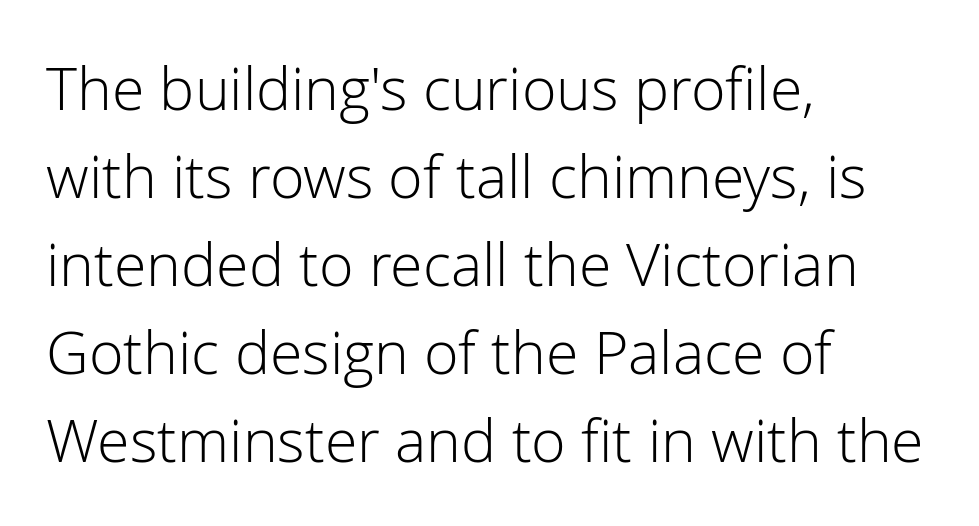
The letterforms sit at book weight or below. Observe the ordinary spacing: letters are neighbours, not strangers. Do the characters align in a grid? No, the font is proportional. Characters remain perfectly vertical along every line. The block of text has a typical density, with ordinary space between rows.
